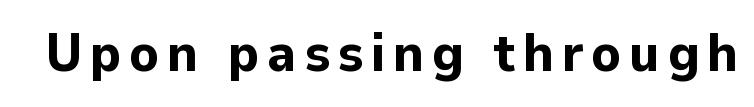
Note: no serifs on the glyphs. Has an underline been added? It has not. Unlike italic type, these characters show no tilt at all. Spacing verdict: proportional, widths tailored to each character.
